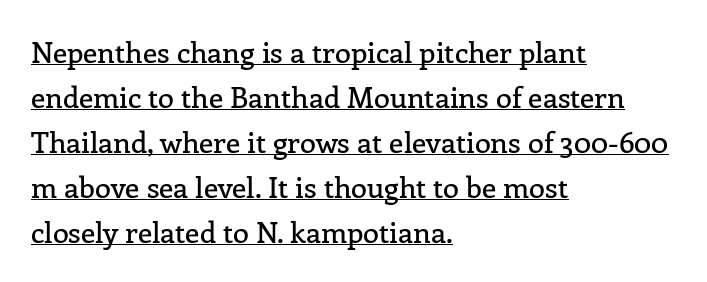
Q: Is the text italic (slanted)? A: No, it is upright.
Q: Is the typeface a serif or a sans-serif typeface? A: Serif.
Q: Is the text underlined? A: Yes.
Q: How is the paragraph aligned? A: Left-aligned.
Q: Is the spacing between letters normal or unusually wide? A: Normal.
Q: Is the spacing between lines tight, normal or loose? A: Normal.
Q: Width (condensed, normal, or wide)? A: Normal.
Q: Stroke contrast? A: Low.
Q: x-height? A: Medium.
Q: Monospaced? A: No.
